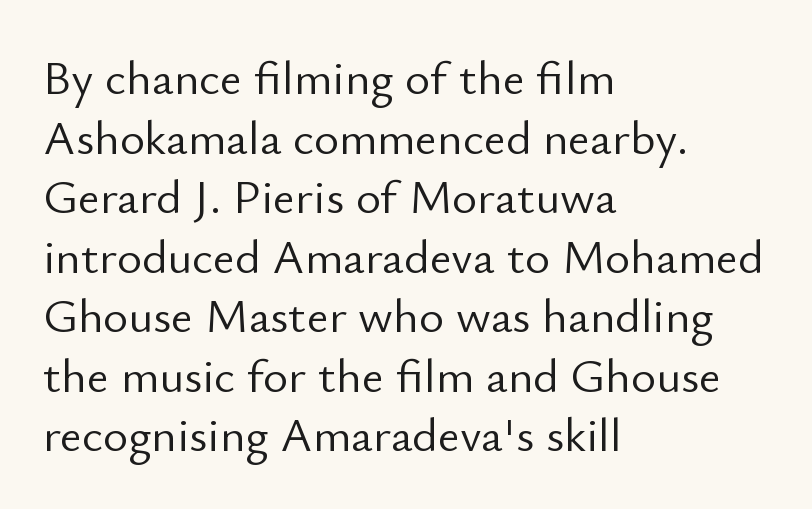
Q: Is the text bold? A: No.
Q: Is the text italic (slanted)? A: No, it is upright.
Q: Is the typeface a serif or a sans-serif typeface? A: Sans-serif.
Q: Is the text underlined? A: No.
Q: How is the paragraph aligned? A: Left-aligned.
Q: Is the spacing between letters normal or unusually wide? A: Normal.
Q: Width (condensed, normal, or wide)? A: Normal.
Q: Stroke contrast? A: Low.
Q: x-height? A: Small.
Q: Monospaced? A: No.
